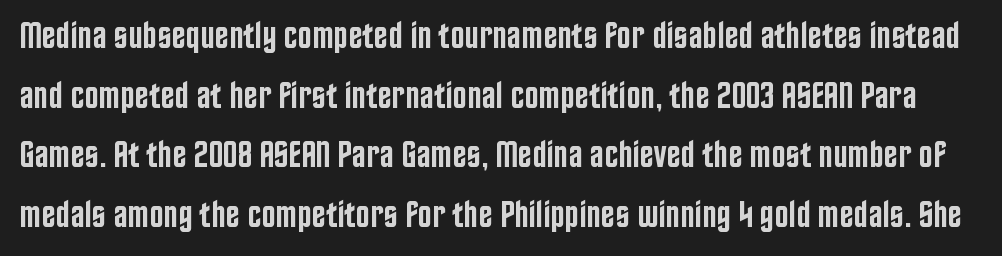
The image shows 38 px semibold, condensed sans-serif type, upright; set normal line spacing (1.57x), normal letter spacing, not underlined; low stroke contrast and a large x-height.
